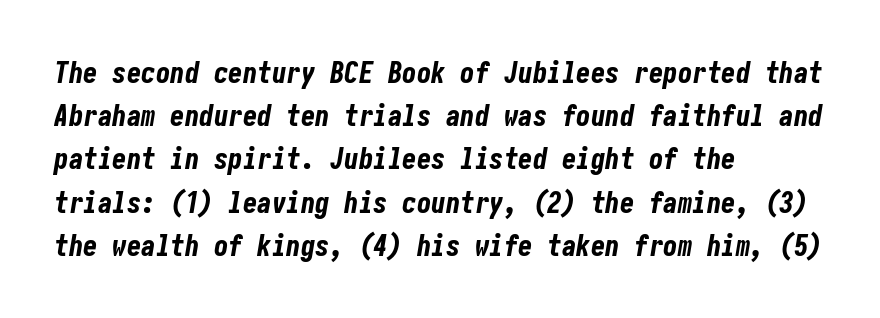
Q: Is the text bold? A: Yes.
Q: Is the text italic (slanted)? A: Yes, it leans right by about 10 degrees.
Q: Is the text underlined? A: No.
Q: How is the paragraph aligned? A: Left-aligned.
Q: Is the spacing between letters normal or unusually wide? A: Normal.
Q: Is the spacing between lines tight, normal or loose? A: Normal.
Q: Width (condensed, normal, or wide)? A: Condensed.
Q: Stroke contrast? A: Low.
Q: x-height? A: Medium.
